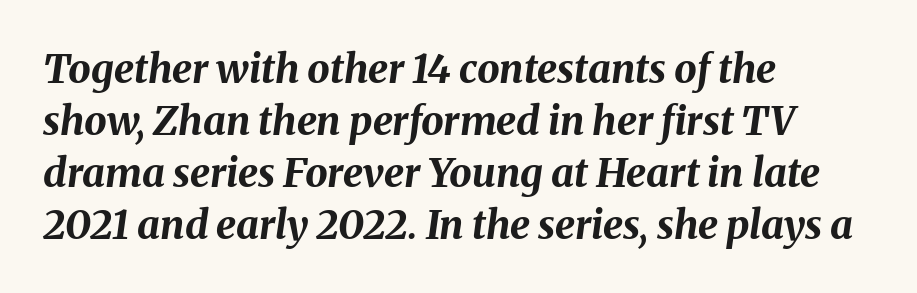
{"italic": "yes", "lean": "right", "slant_degrees": 8, "bold": "yes", "weight": "bold", "width": "normal", "stroke_contrast": "medium", "x_height": "medium", "monospaced": "no", "underline": "no", "align": "left", "line_spacing": "normal", "line_spacing_ratio": 1.3, "letter_spacing": "normal", "letter_spacing_em": 0.0, "glyph_px": 40}
